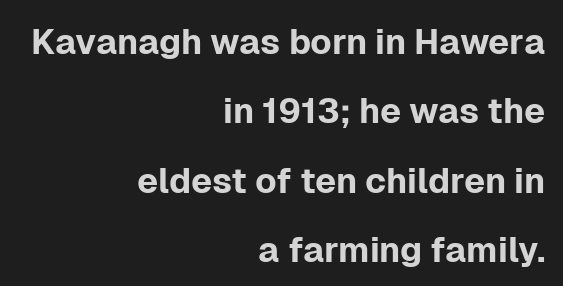
The letters advance in unequal steps, a hallmark of proportional type. Italic? Not at all — the glyphs are vertical. No feet cap the strokes, marking this as sans-serif type. Every row of glyphs terminates at an identical x-position on the right.
